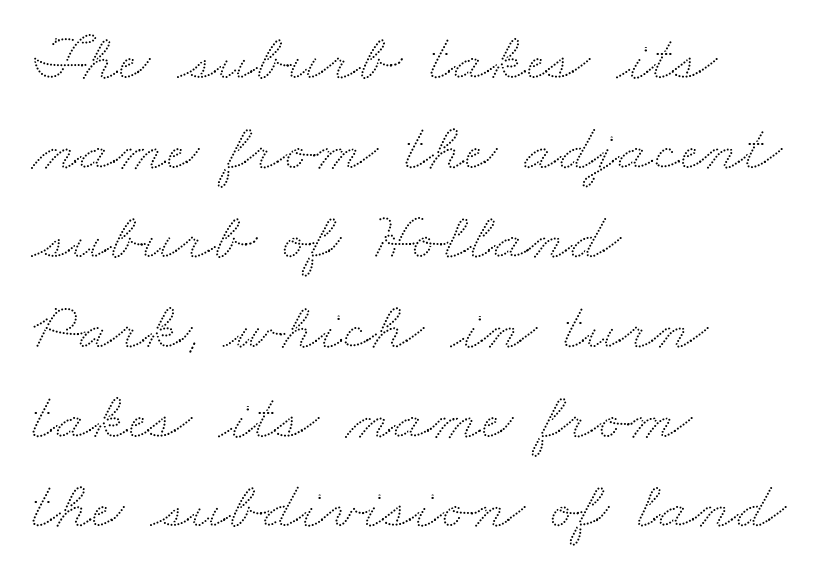
Q: Is the text underlined? A: No.
Q: How is the paragraph aligned? A: Left-aligned.
Q: Is the spacing between letters normal or unusually wide? A: Normal.
Q: Is the spacing between lines tight, normal or loose? A: Normal.
Q: Width (condensed, normal, or wide)? A: Wide.
Q: Stroke contrast? A: Low.
Q: x-height? A: Small.
Q: Monospaced? A: No.
